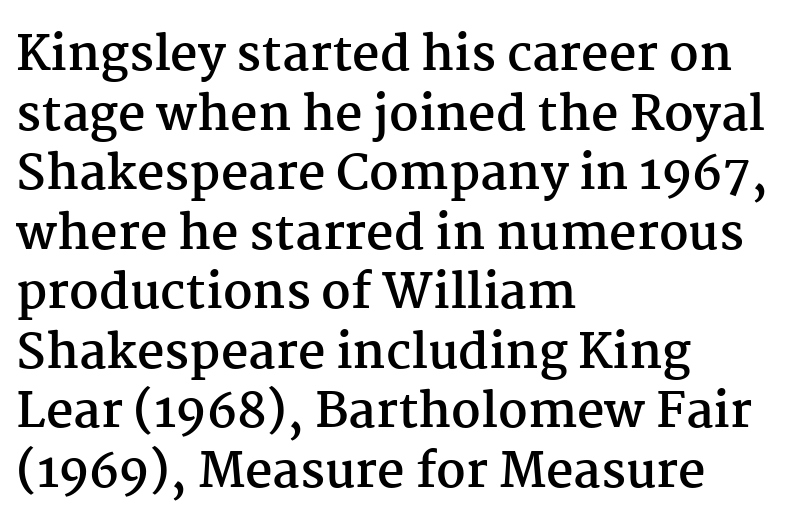
The image shows 48 px semibold serif type, upright; set left-aligned, line spacing 1.24x, normal letter spacing, not underlined; medium stroke contrast and a medium x-height.
